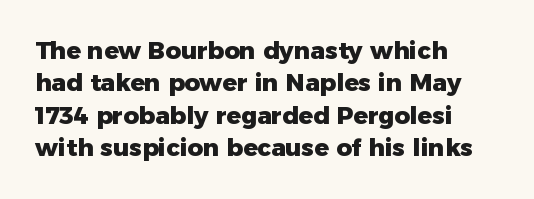
The image shows 24 px bold type, upright; set left-aligned, normal line spacing (1.35x), normal letter spacing, not underlined.
